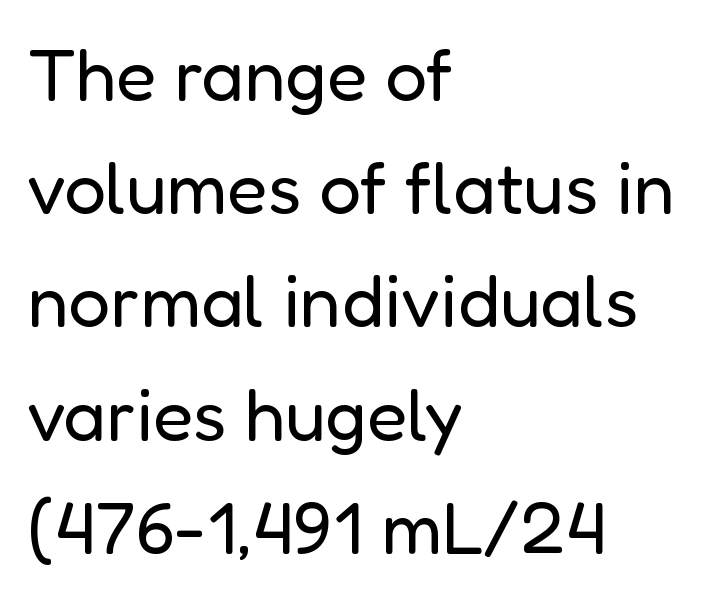
{"serif": "no", "italic": "no", "bold": "no", "weight": "regular", "width": "normal", "stroke_contrast": "low", "x_height": "medium", "monospaced": "no", "underline": "no", "align": "left", "line_spacing": "normal", "line_spacing_ratio": 1.53, "letter_spacing": "normal", "letter_spacing_em": 0.0, "glyph_px": 74}
